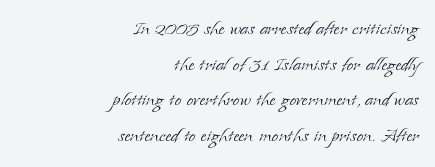
The image shows 24 px text type; set right-aligned, normal line spacing (1.48x), normal letter spacing, not underlined.
